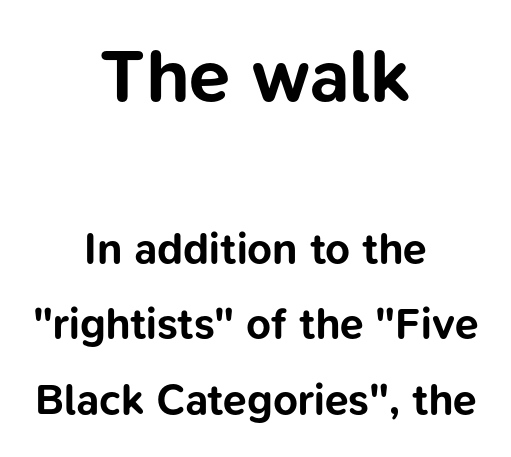
This is roman type, the default non-slanted kind. Tracking here is standard; glyphs follow each other at the usual distance. Which margin do the lines hug? Neither — every line sits in the middle. The foot of each line stays bare and open. Which of the two is more prominent by size? The first, at the top.
